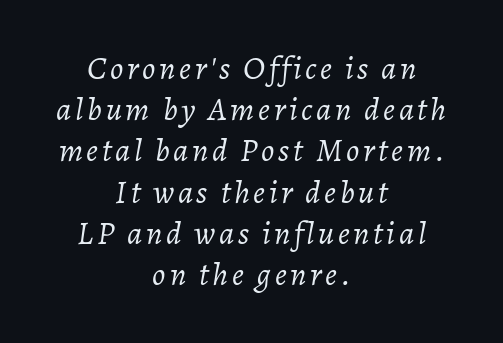
The image shows 33 px light type, italic (leaning right); set centered, normal line spacing (1.25x), not underlined; low stroke contrast and a medium x-height.
